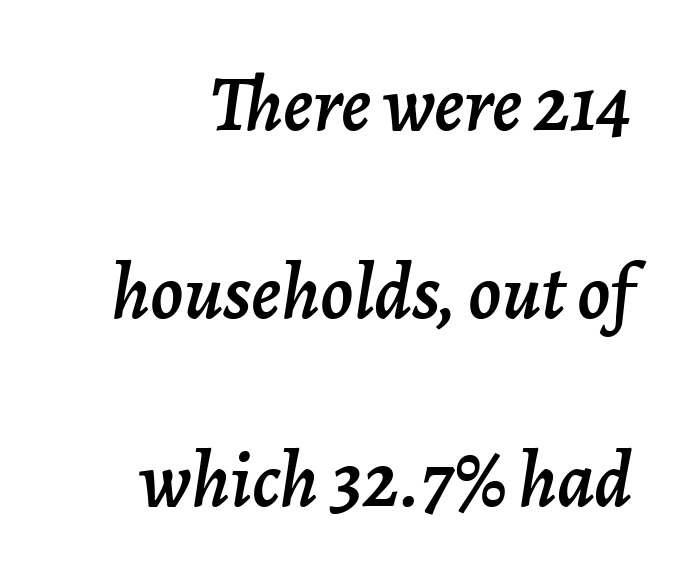
{"italic": "yes", "lean": "right", "slant_degrees": 7, "width": "normal", "stroke_contrast": "low", "x_height": "medium", "monospaced": "no", "underline": "no", "align": "right", "line_spacing": "loose", "line_spacing_ratio": 2.41, "letter_spacing": "normal", "letter_spacing_em": 0.0, "glyph_px": 78}
